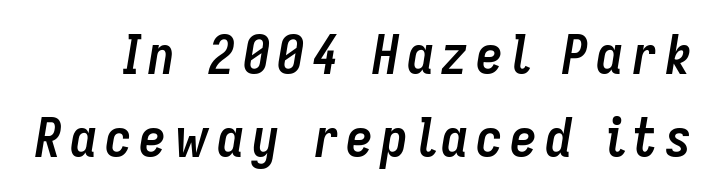
The image shows 54 px semibold, condensed type, italic (leaning right); set normal line spacing (1.53x), not underlined; low stroke contrast and a medium x-height.
